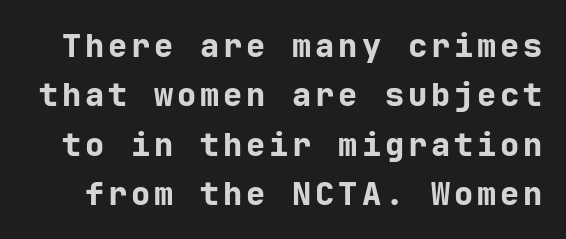
Letterform terminals end flat and unadorned throughout the passage. Honestly, the row spacing looks completely unremarkable. This rendering features lettering with no underline. The letters stand straight up with perfectly vertical stems.
